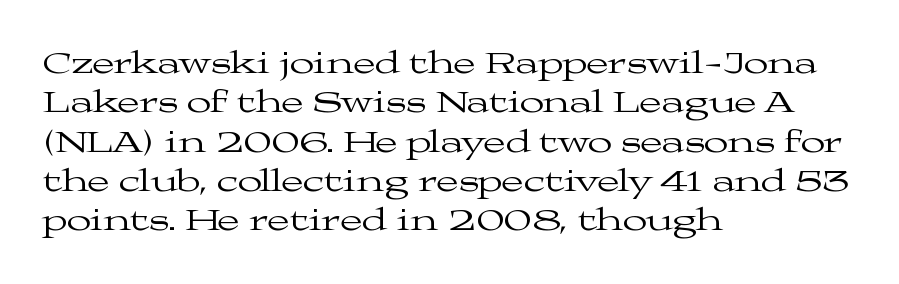
The image shows 32 px regular-weight, wide serif type, upright; set left-aligned, line spacing 1.23x, normal letter spacing, not underlined; medium stroke contrast and a medium x-height.
